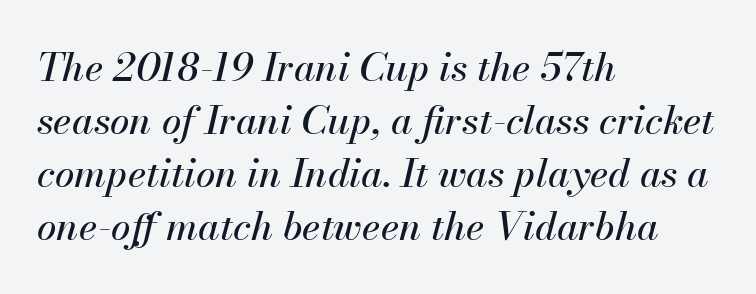
Would a proofreader flag this as italicized? Yes. The gaps between neighbouring characters are ordinary and unremarkable. This sample has the flowing, uneven cadence of proportional lettering. Honestly, the row spacing looks completely unremarkable. Clear beneath every line of the passage.
